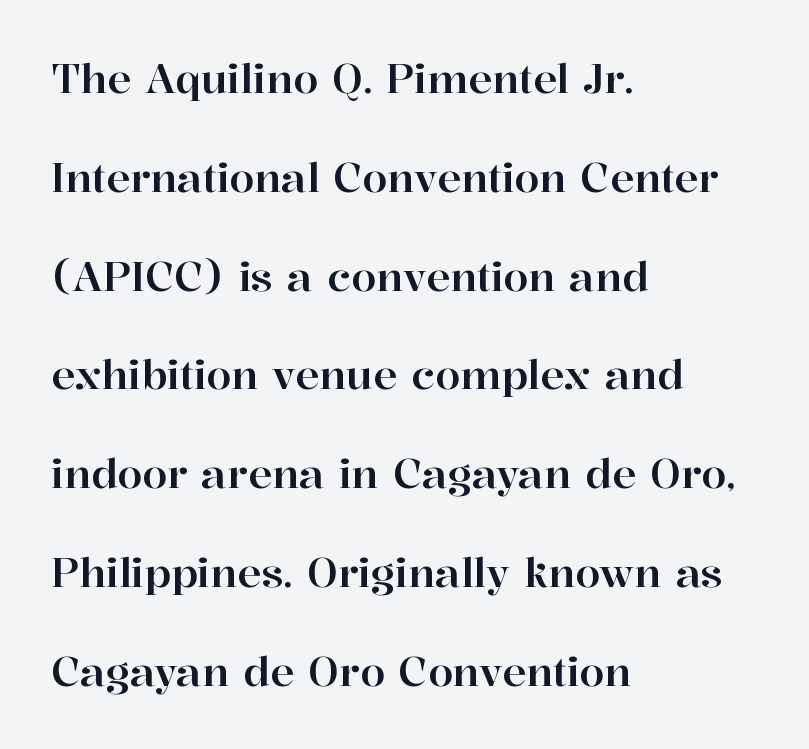
{"serif": "yes", "italic": "no", "width": "normal", "stroke_contrast": "high", "x_height": "medium", "monospaced": "no", "underline": "no", "align": "left", "line_spacing": "loose", "line_spacing_ratio": 2.47, "letter_spacing": "normal", "letter_spacing_em": 0.0, "glyph_px": 40}
